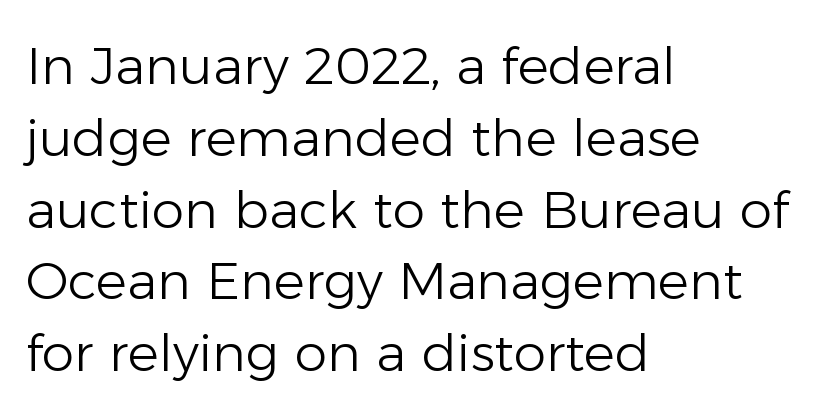
The image shows 52 px light sans-serif type, upright; set left-aligned, normal line spacing (1.38x), normal letter spacing, not underlined; low stroke contrast and a medium x-height.
